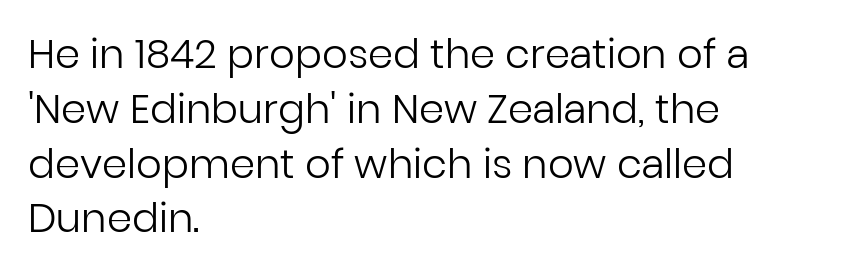
{"serif": "no", "italic": "no", "bold": "no", "weight": "regular", "width": "normal", "stroke_contrast": "low", "x_height": "medium", "monospaced": "no", "underline": "no", "align": "left", "line_spacing": "normal", "line_spacing_ratio": 1.37, "letter_spacing": "normal", "letter_spacing_em": 0.0, "glyph_px": 40}
